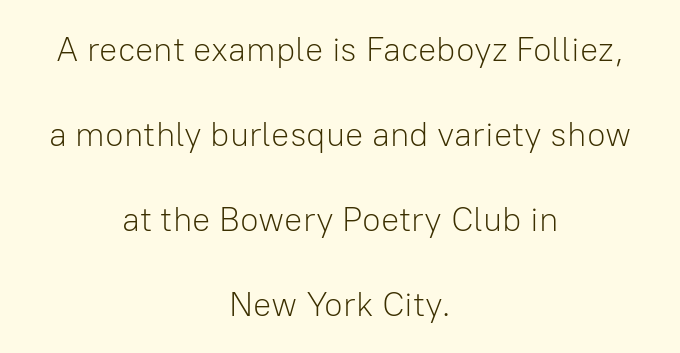
Do the characters align in a grid? No, the font is proportional. Students, note that the glyphs here touch the page at normal intervals. The text block is weighted toward neither margin, spreading evenly from the middle. Lines of text with bare space underneath. Weight: in the light-to-regular range.
